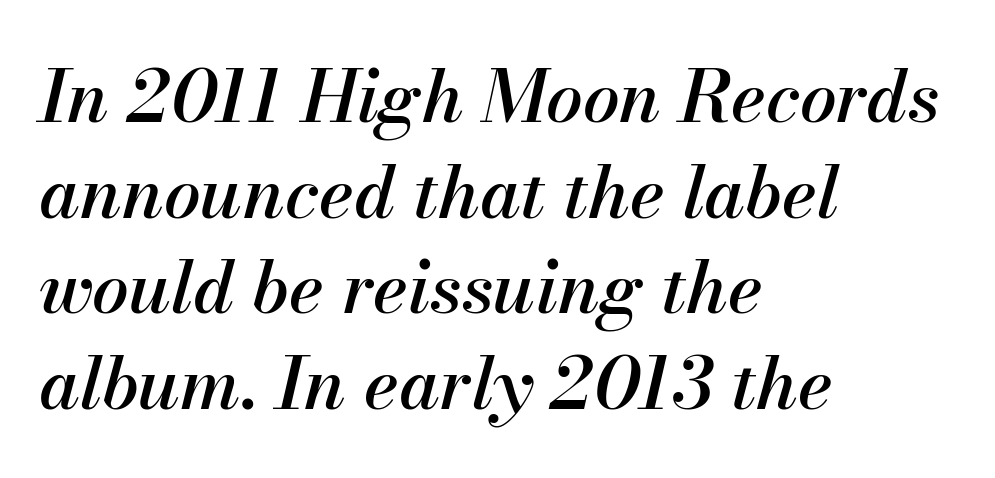
The image shows 73 px text type, italic (leaning right); set left-aligned, normal line spacing (1.31x), normal letter spacing, not underlined; medium stroke contrast and a small x-height.
